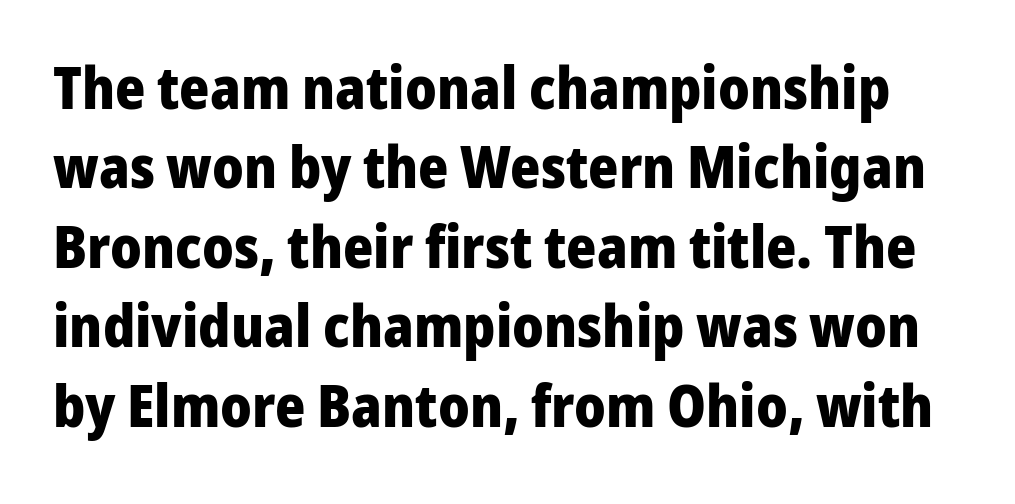
The image shows 58 px heavy sans-serif type, upright; set normal line spacing (1.37x), normal letter spacing, not underlined; low stroke contrast and a medium x-height.
